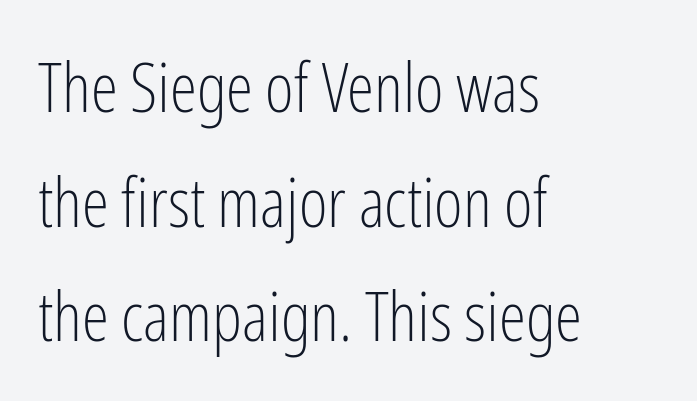
The image shows 69 px light, condensed sans-serif type, upright; set left-aligned, normal line spacing (1.66x), normal letter spacing, not underlined; low stroke contrast and a medium x-height.
